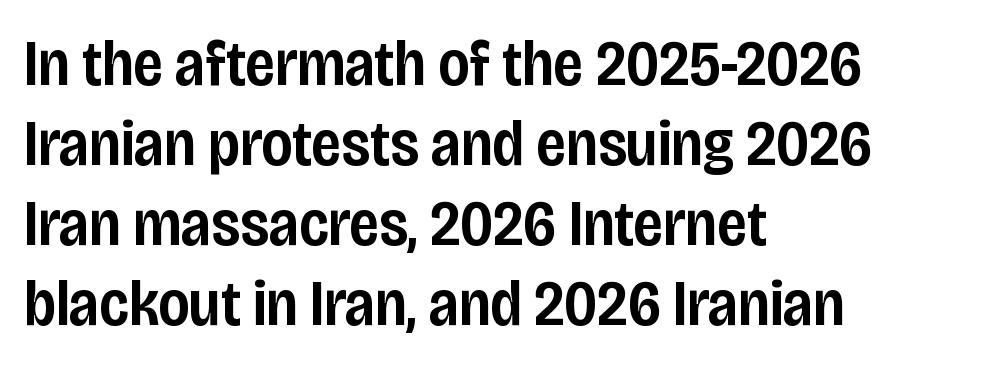
Q: Is the text bold? A: Semi-bold.
Q: Is the text italic (slanted)? A: No, it is upright.
Q: Is the typeface a serif or a sans-serif typeface? A: Sans-serif.
Q: Is the text underlined? A: No.
Q: How is the paragraph aligned? A: Left-aligned.
Q: Is the spacing between letters normal or unusually wide? A: Normal.
Q: Width (condensed, normal, or wide)? A: Condensed.
Q: Stroke contrast? A: Low.
Q: x-height? A: Large.
Q: Monospaced? A: No.
